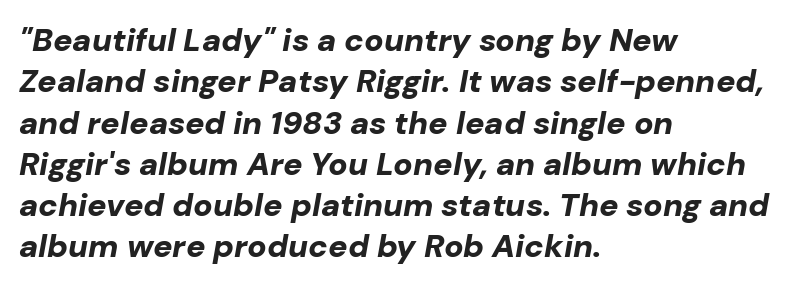
{"italic": "yes", "lean": "right", "slant_degrees": 10, "bold": "yes", "weight": "bold", "width": "normal", "stroke_contrast": "low", "x_height": "medium", "monospaced": "no", "underline": "no", "align": "left", "line_spacing": "normal", "line_spacing_ratio": 1.29, "letter_spacing": "normal", "letter_spacing_em": 0.0, "glyph_px": 32}
